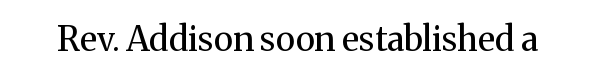
Think of a printed novel: that variable character pitch is what you see here. Classification — serif. Italic: no, the glyphs are upright roman. The weight tops out at a normal text grade. The strip under each line holds only bare page.
